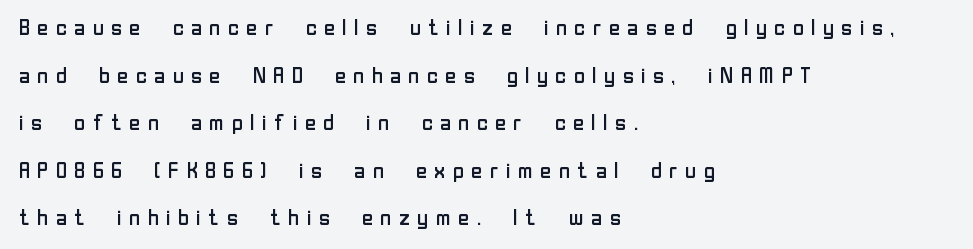
A great deal of white space separates one row of letters from the next. Letters rest on an invisible, unmarked baseline. Each word looks stretched out because of the extra space between its letters. A typesetter would mark this as roman, not italic. These lines stack with their left ends in a neat column. The characters are drawn with everyday or finer stroke widths.
